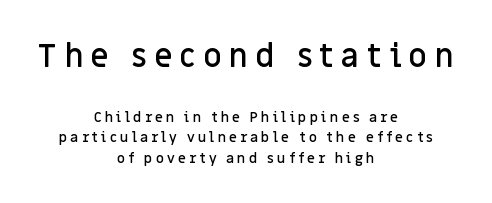
Is the block centered? Yes — each line is placed symmetrically about the middle. Letterform terminals end flat and unadorned throughout the passage. Short note: letters widely spaced. A typesetter would call this leading conventional body-copy spacing. How heavy is the stroke? Medium-heavy — a semibold, shy of bold.
